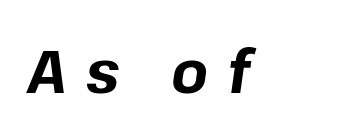
The image shows 60 px bold type, italic (leaning right); set unusually wide letter spacing (+0.32 em), not underlined; low stroke contrast and a medium x-height.
